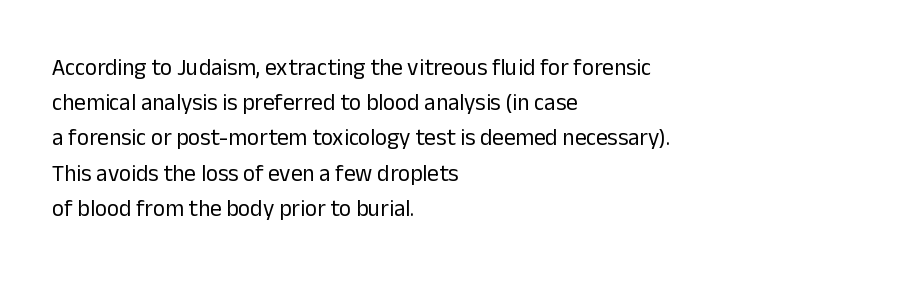
The image shows 23 px text type, upright; set left-aligned, normal line spacing (1.53x), normal letter spacing, not underlined.
